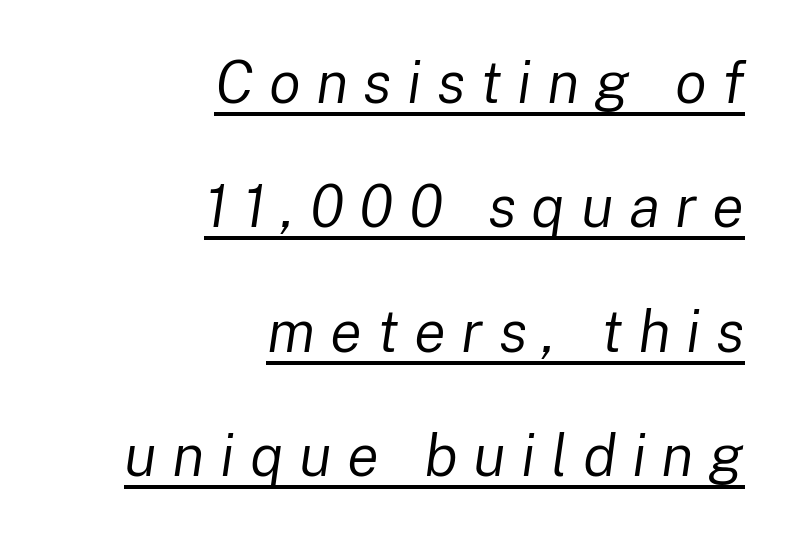
A typesetter would mark this as italic. Caption: multi-line text, flush right, ragged left. Think of a printed novel: that variable character pitch is what you see here. Summary of weight: not heavy and not bold. The space between consecutive lines is lavish. The rendering inserts visible extra space after every character.
